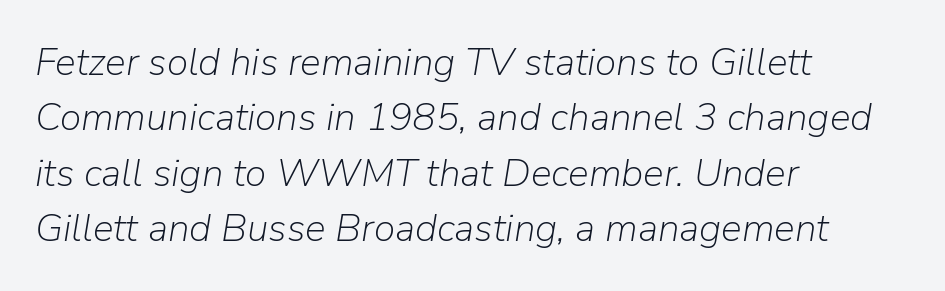
The image shows 39 px light type, italic (leaning right); set left-aligned, normal line spacing (1.42x), normal letter spacing, not underlined; low stroke contrast and a medium x-height.
